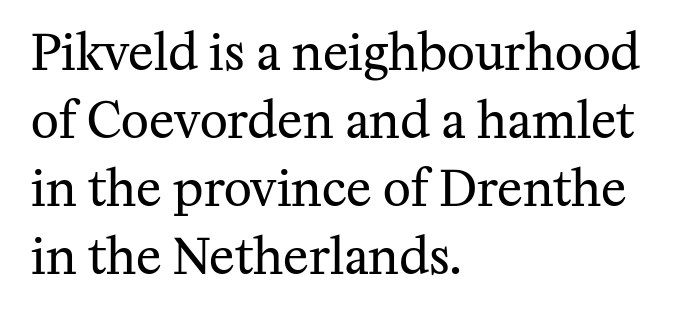
Q: Is the text bold? A: No.
Q: Is the text italic (slanted)? A: No, it is upright.
Q: Is the typeface a serif or a sans-serif typeface? A: Serif.
Q: Is the text underlined? A: No.
Q: How is the paragraph aligned? A: Left-aligned.
Q: Is the spacing between letters normal or unusually wide? A: Normal.
Q: Is the spacing between lines tight, normal or loose? A: Normal.
Q: Width (condensed, normal, or wide)? A: Normal.
Q: Stroke contrast? A: Medium.
Q: x-height? A: Medium.
Q: Monospaced? A: No.
